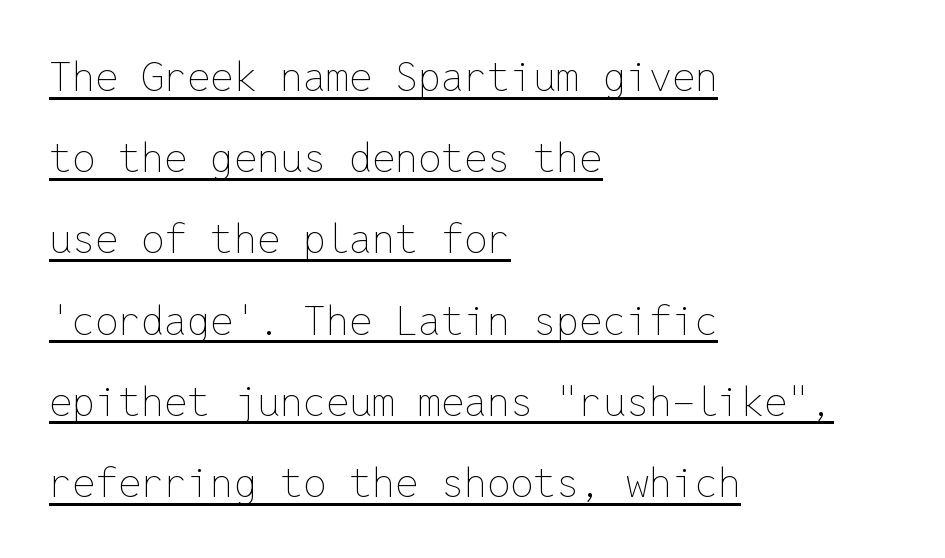
{"italic": "no", "bold": "no", "weight": "thin", "width": "normal", "stroke_contrast": "low", "x_height": "medium", "monospaced": "yes", "underline": "yes", "align": "left", "line_spacing": "loose", "line_spacing_ratio": 1.98, "letter_spacing": "normal", "letter_spacing_em": 0.0, "glyph_px": 41}
